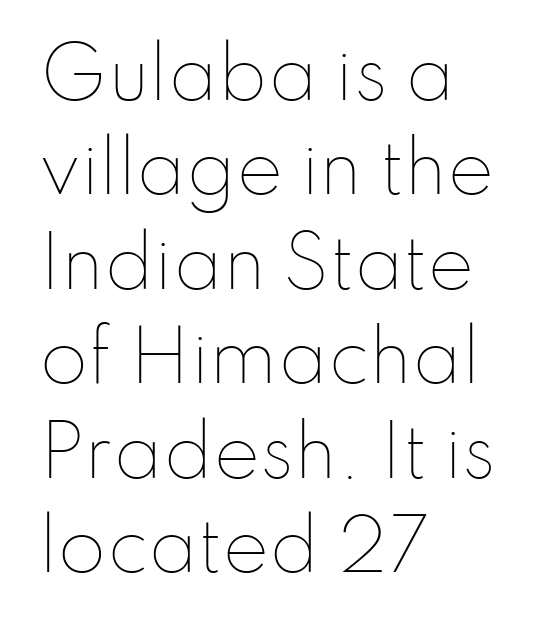
Q: Is the text bold? A: No.
Q: Is the text italic (slanted)? A: No, it is upright.
Q: Is the text underlined? A: No.
Q: How is the paragraph aligned? A: Left-aligned.
Q: Is the spacing between letters normal or unusually wide? A: Normal.
Q: Is the spacing between lines tight, normal or loose? A: Normal.
Q: Width (condensed, normal, or wide)? A: Normal.
Q: Stroke contrast? A: Low.
Q: x-height? A: Small.
Q: Monospaced? A: No.
